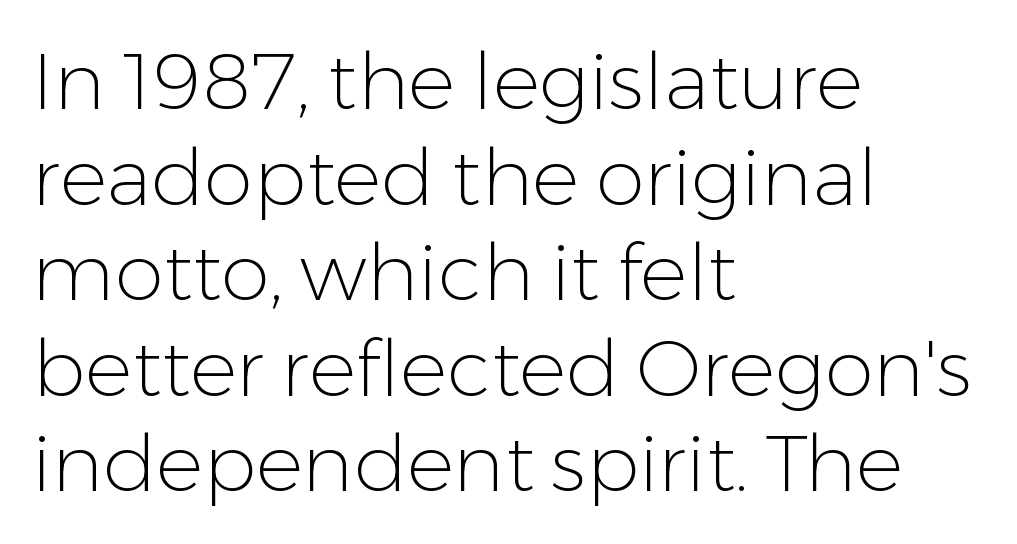
Do the letters lean? They stand straight. The strip under each line holds only bare page. Where is the straight margin? On the left. Is the type heavy? It reads as light-to-regular instead.
